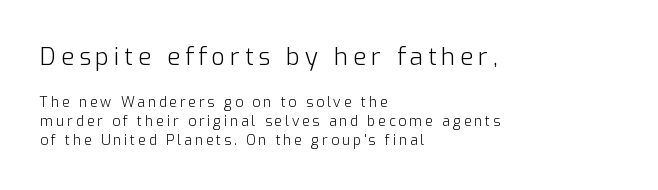
The image shows 24 px text type, upright; set left-aligned, normal line spacing (1.36x), unusually wide letter spacing (+0.2 em), not underlined; the first (top) block is 1.71x larger.
